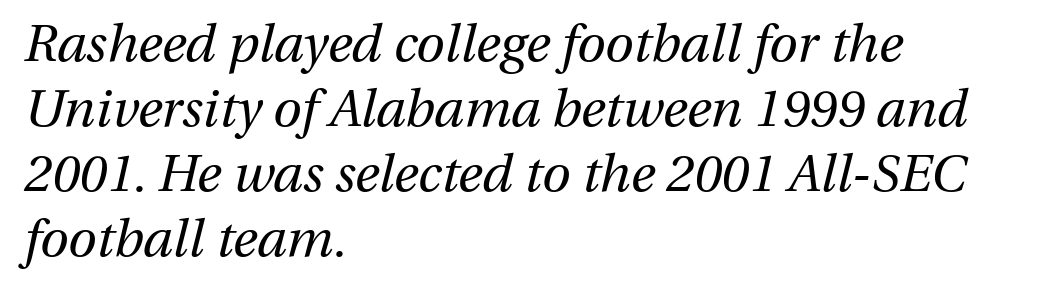
Default kerning and tracking; the words read as compact shapes. The font is comparable to plain body text, perhaps lighter. Alignment: flush left. Quick note: italic. Check under the words: just untouched page. Quick note: interline space is typical.
